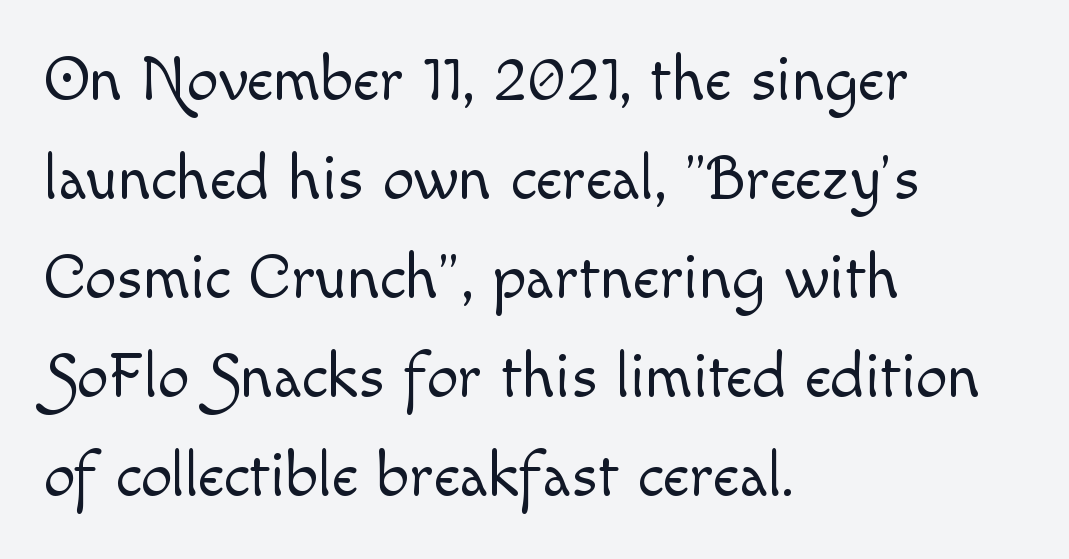
Q: Is the text bold? A: No.
Q: Is the text italic (slanted)? A: No, it is upright.
Q: Is the text underlined? A: No.
Q: How is the paragraph aligned? A: Left-aligned.
Q: Is the spacing between letters normal or unusually wide? A: Normal.
Q: Is the spacing between lines tight, normal or loose? A: Normal.
Q: Width (condensed, normal, or wide)? A: Normal.
Q: x-height? A: Small.
Q: Monospaced? A: No.
